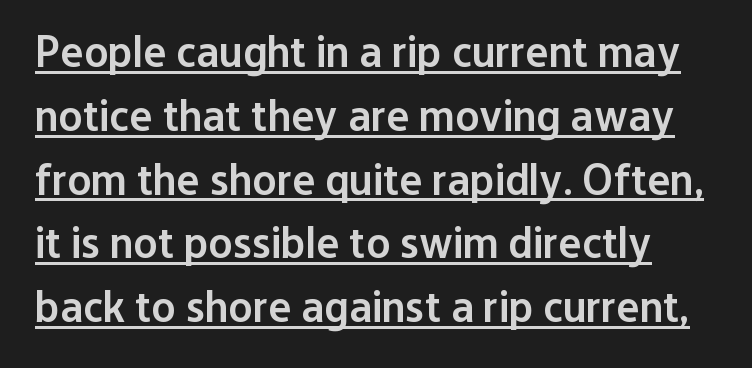
Q: Is the text bold? A: Semi-bold.
Q: Is the text italic (slanted)? A: No, it is upright.
Q: Is the typeface a serif or a sans-serif typeface? A: Sans-serif.
Q: Is the text underlined? A: Yes.
Q: Is the spacing between letters normal or unusually wide? A: Normal.
Q: Is the spacing between lines tight, normal or loose? A: Normal.
Q: Width (condensed, normal, or wide)? A: Normal.
Q: Stroke contrast? A: Low.
Q: x-height? A: Medium.
Q: Monospaced? A: No.
